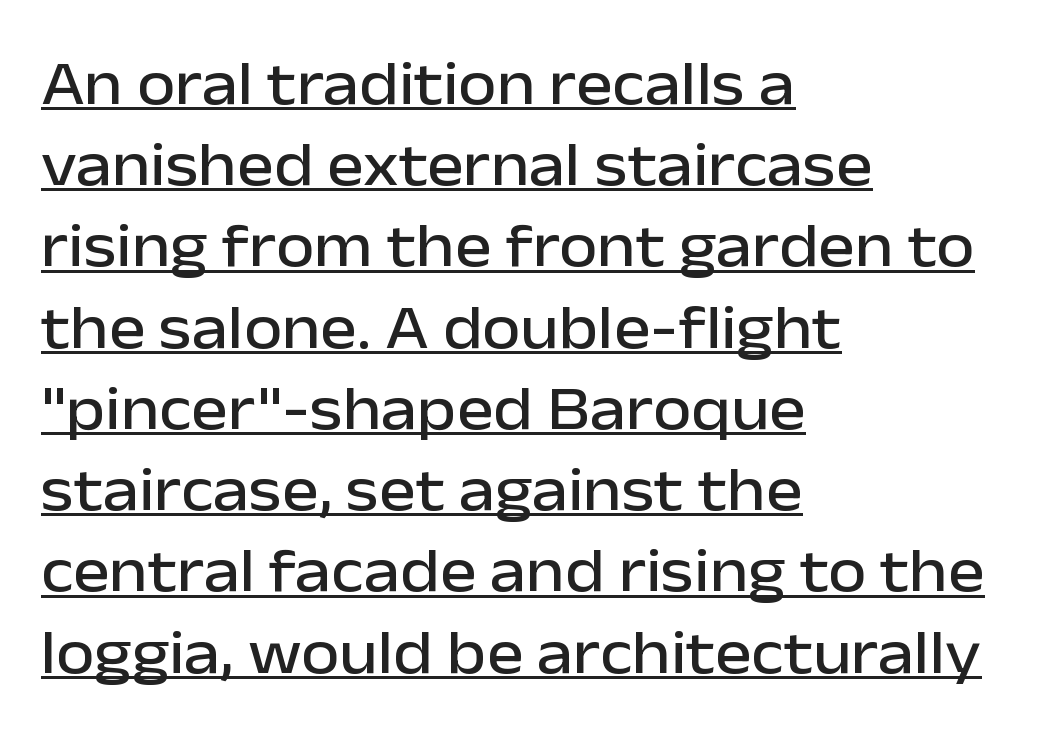
You can tell it's not italic because the verticals are truly vertical. Typographically, this falls in the sans-serif category. These lines are rendered in a variable-pitch font. The rendering uses a moderate line-height, typical for paragraphs. The glyphs are accompanied by a horizontal stroke just below them. The setting favours the left margin, as ordinary paragraphs usually do.
